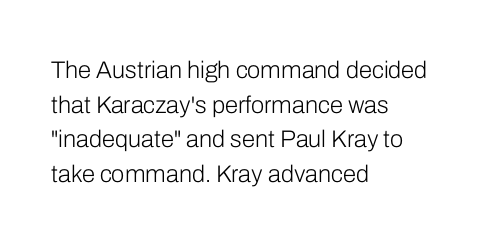
{"italic": "no", "bold": "no", "underline": "no", "align": "left", "line_spacing": "normal", "line_spacing_ratio": 1.44, "letter_spacing": "normal", "letter_spacing_em": 0.0, "glyph_px": 24}
